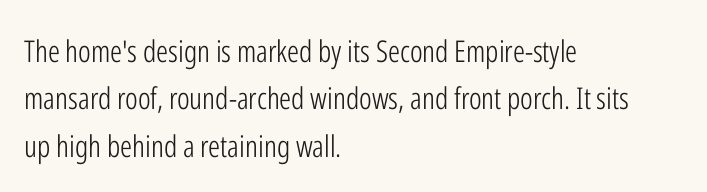
Check where the strokes stop: nothing finishes them off — pure sans. The baseline area is clear. Tall strokes in this sample are plumb rather than angled. Letters have the restrained weight of plain body copy at most. If you drew a ruler down the left edge, every line would touch it.
